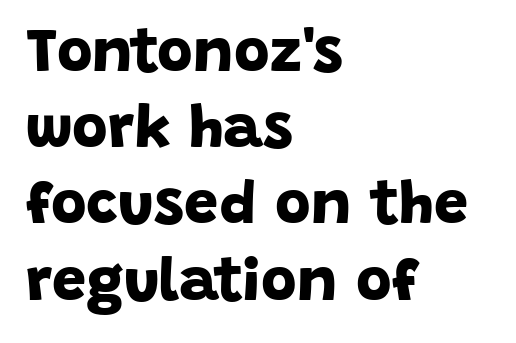
The image shows 61 px bold sans-serif type; set left-aligned, normal line spacing (1.25x), normal letter spacing, not underlined; low stroke contrast and a large x-height.
